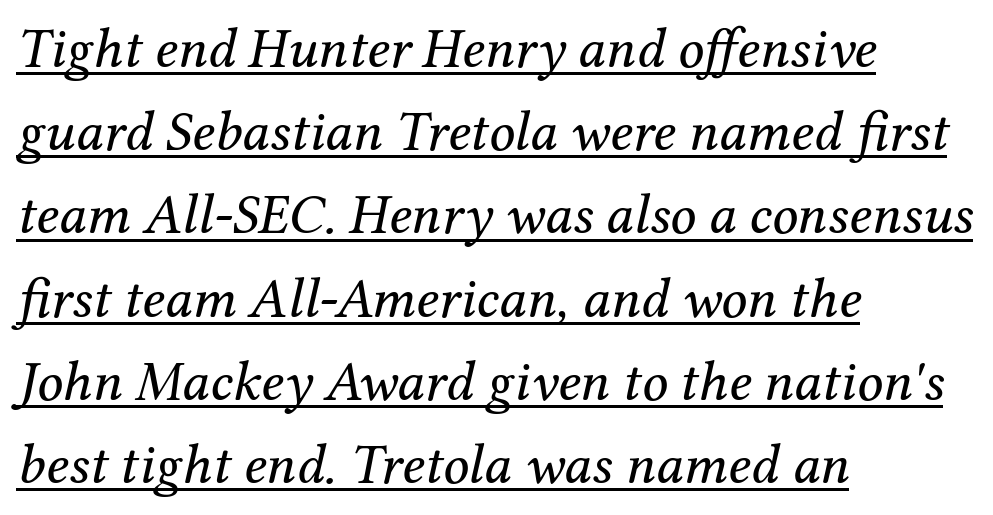
{"serif": "yes", "italic": "yes", "lean": "right", "slant_degrees": 12, "bold": "no", "weight": "regular", "width": "normal", "stroke_contrast": "medium", "x_height": "medium", "monospaced": "no", "underline": "yes", "align": "left", "line_spacing": "normal", "line_spacing_ratio": 1.46, "letter_spacing": "normal", "letter_spacing_em": 0.0, "glyph_px": 57}
